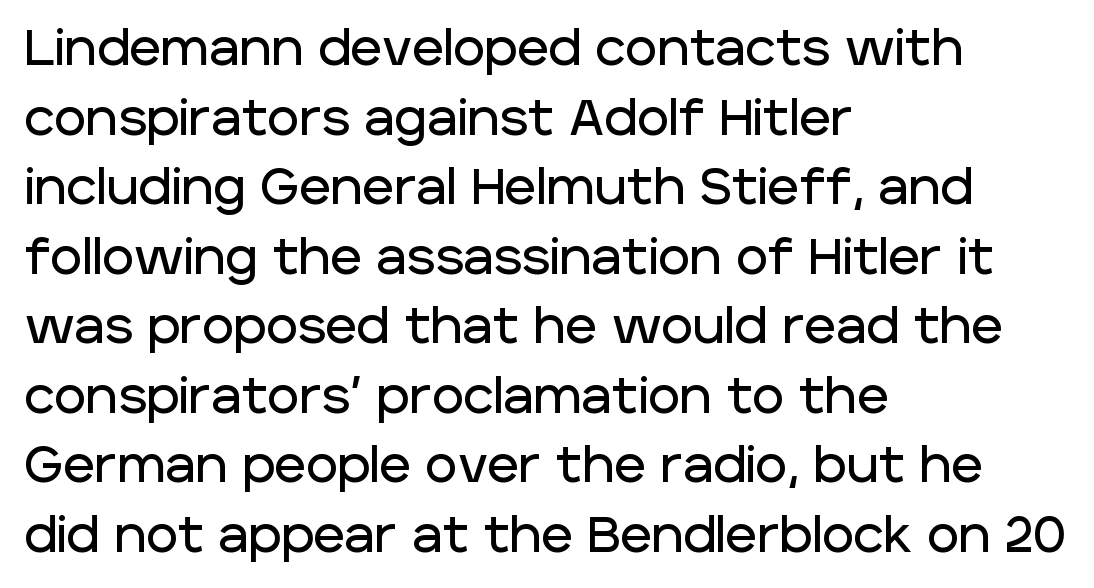
The image shows 49 px sans-serif type, upright; set left-aligned, normal line spacing (1.42x), normal letter spacing, not underlined; low stroke contrast and a large x-height.
